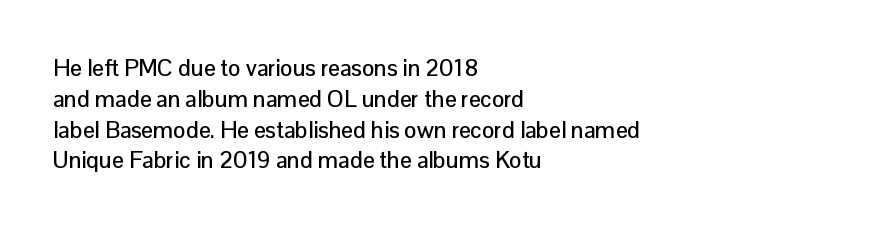
The image shows 23 px text type, upright; set left-aligned, normal line spacing (1.34x), normal letter spacing, not underlined.
